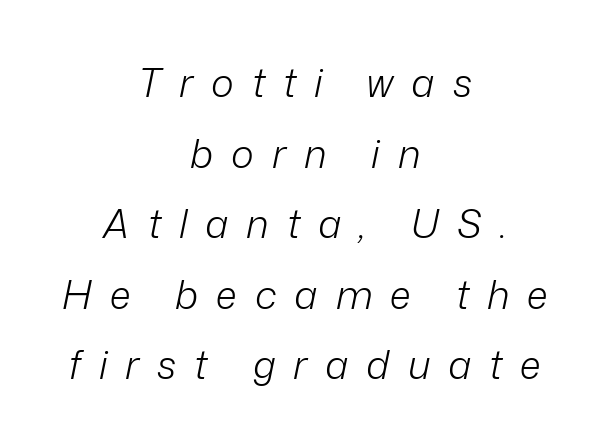
The passage shown leans; its letterforms are oblique. Descender tails drop into unmarked territory. If you folded the block vertically in half, each line would mirror itself in length. Caption: expanded tracking, letters set apart. The face looks like a standard text weight, possibly lighter.
